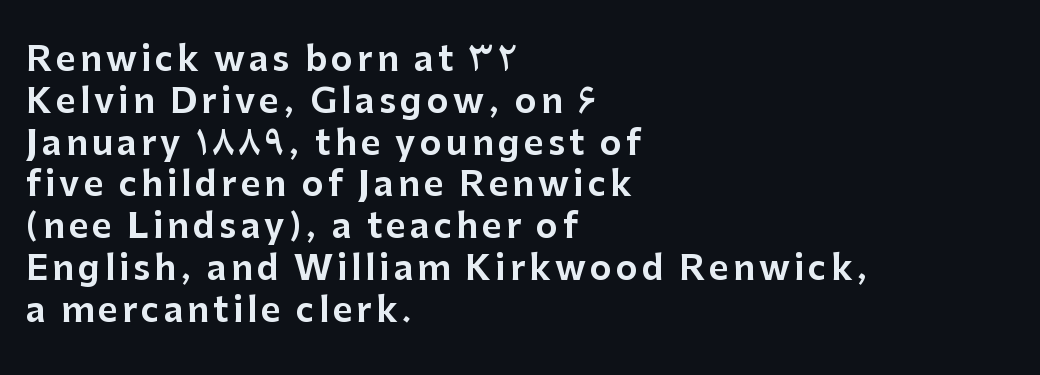
Q: Is the text italic (slanted)? A: No, it is upright.
Q: Is the typeface a serif or a sans-serif typeface? A: Sans-serif.
Q: Is the text underlined? A: No.
Q: How is the paragraph aligned? A: Left-aligned.
Q: Width (condensed, normal, or wide)? A: Normal.
Q: Stroke contrast? A: Low.
Q: x-height? A: Medium.
Q: Monospaced? A: No.
